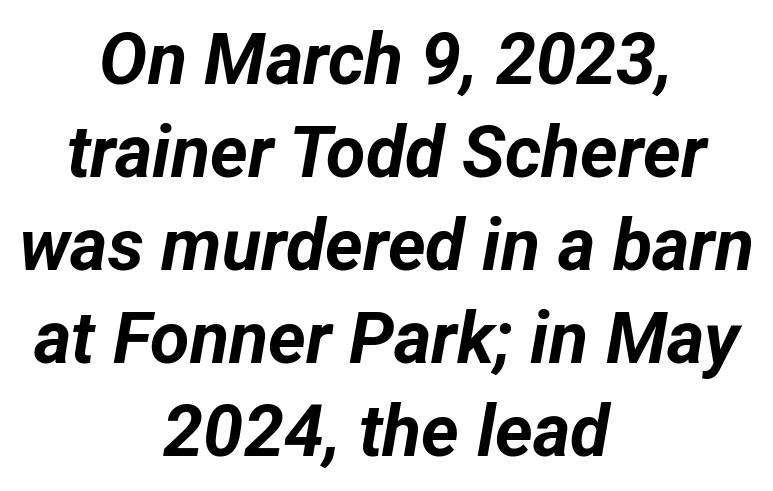
Q: Is the text bold? A: Yes.
Q: Is the text italic (slanted)? A: Yes, it leans right by about 12 degrees.
Q: Is the text underlined? A: No.
Q: How is the paragraph aligned? A: Centered.
Q: Is the spacing between letters normal or unusually wide? A: Normal.
Q: Is the spacing between lines tight, normal or loose? A: Normal.
Q: Width (condensed, normal, or wide)? A: Normal.
Q: Stroke contrast? A: Low.
Q: x-height? A: Medium.
Q: Monospaced? A: No.
